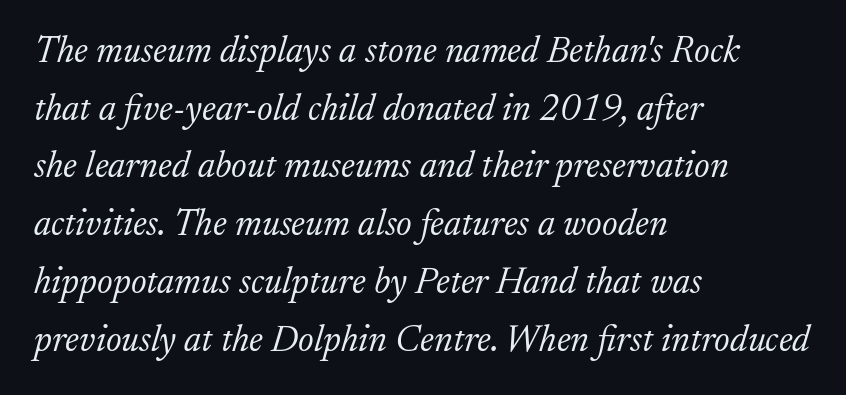
Q: Is the text bold? A: No.
Q: Is the text italic (slanted)? A: Yes, it leans right by about 17 degrees.
Q: Is the typeface a serif or a sans-serif typeface? A: Serif.
Q: Is the text underlined? A: No.
Q: How is the paragraph aligned? A: Left-aligned.
Q: Is the spacing between letters normal or unusually wide? A: Normal.
Q: Is the spacing between lines tight, normal or loose? A: Normal.
Q: Width (condensed, normal, or wide)? A: Normal.
Q: Stroke contrast? A: Low.
Q: x-height? A: Small.
Q: Monospaced? A: No.
